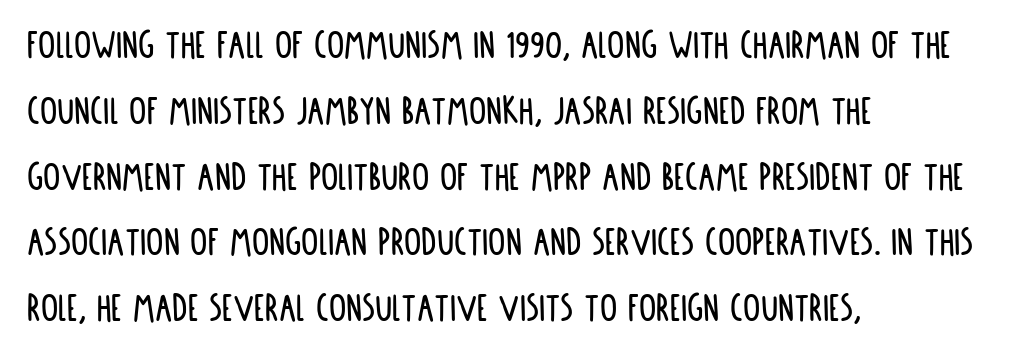
The image shows 43 px condensed sans-serif type, upright; set left-aligned, normal line spacing (1.53x), normal letter spacing, not underlined; low stroke contrast and a large x-height.
